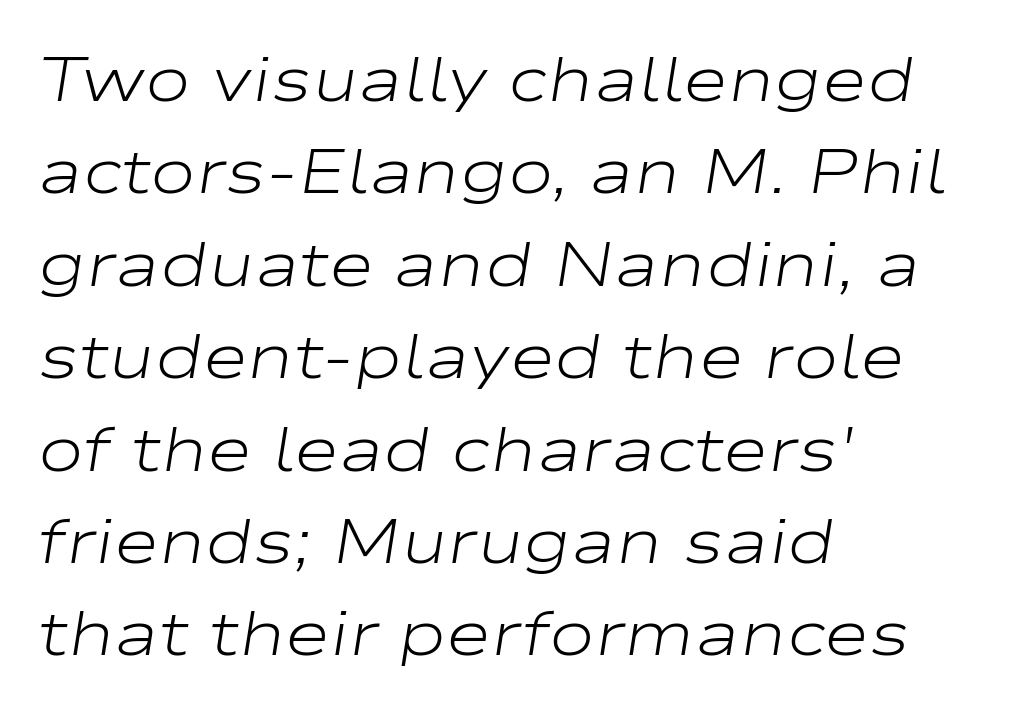
Compared with a centered layout, this one pins lines to the left instead. Honestly, the letter spacing is just normal — you wouldn't notice it. Rule under the text: the space is simply empty. Proportional: the letters do not fall into vertical columns.
